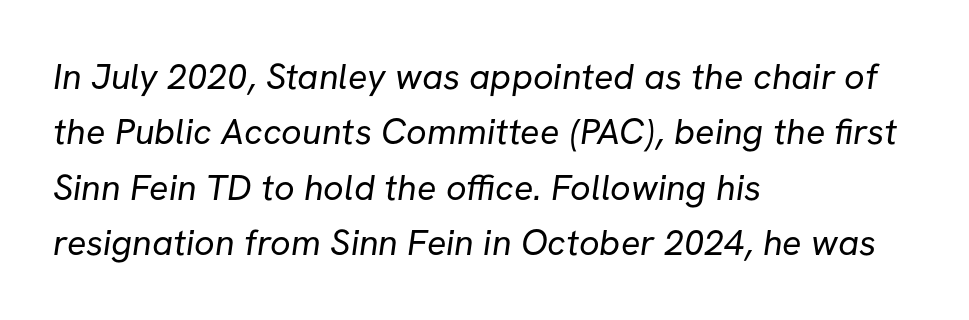
The image shows 36 px regular-weight sans-serif type; set left-aligned, normal line spacing (1.54x), normal letter spacing, not underlined; low stroke contrast and a medium x-height.
